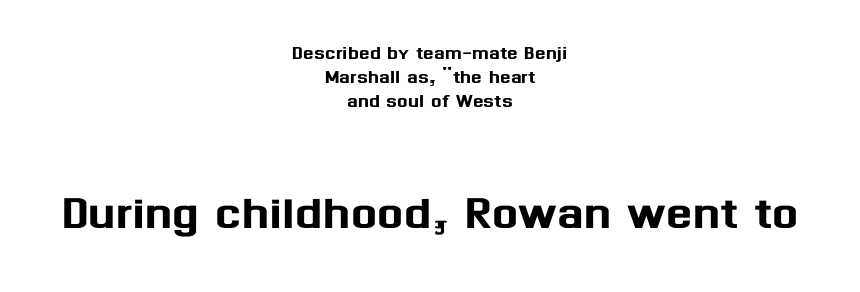
Q: Is the text italic (slanted)? A: No, it is upright.
Q: Is the typeface a serif or a sans-serif typeface? A: Sans-serif.
Q: Is the text underlined? A: No.
Q: How is the paragraph aligned? A: Centered.
Q: Is the spacing between letters normal or unusually wide? A: Normal.
Q: Is the spacing between lines tight, normal or loose? A: Tight.
Q: Which block of text is set in a larger size, the first (top) or the second (bottom)? A: The second (bottom) one.
Q: Width (condensed, normal, or wide)? A: Normal.
Q: Stroke contrast? A: Medium.
Q: x-height? A: Medium.
Q: Monospaced? A: No.
